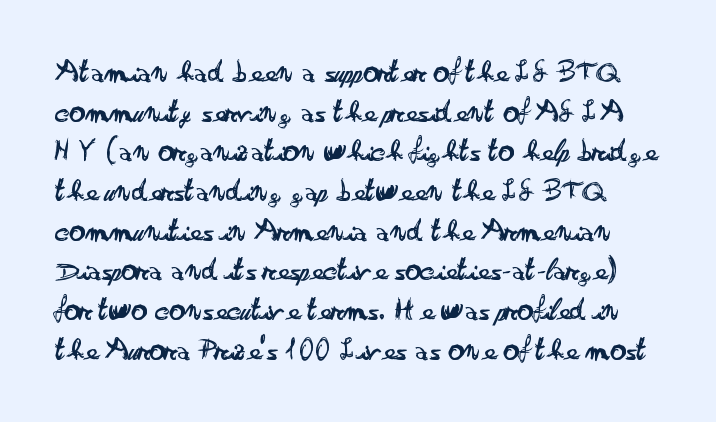
The image shows 32 px regular-weight, wide sans-serif type, upright; set line spacing 1.24x, normal letter spacing, not underlined; low stroke contrast and a small x-height.
